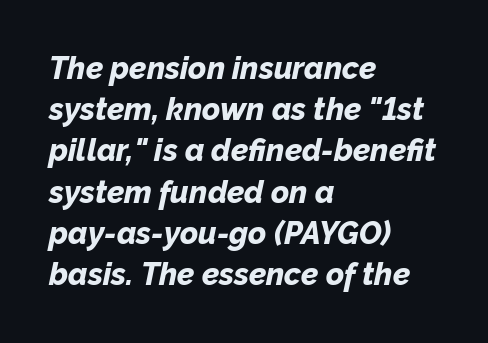
Q: Is the text bold? A: Yes.
Q: Is the text italic (slanted)? A: Yes, it leans right by about 12 degrees.
Q: Is the text underlined? A: No.
Q: How is the paragraph aligned? A: Left-aligned.
Q: Is the spacing between letters normal or unusually wide? A: Normal.
Q: Is the spacing between lines tight, normal or loose? A: Normal.
Q: Width (condensed, normal, or wide)? A: Normal.
Q: Stroke contrast? A: Low.
Q: x-height? A: Medium.
Q: Monospaced? A: No.
